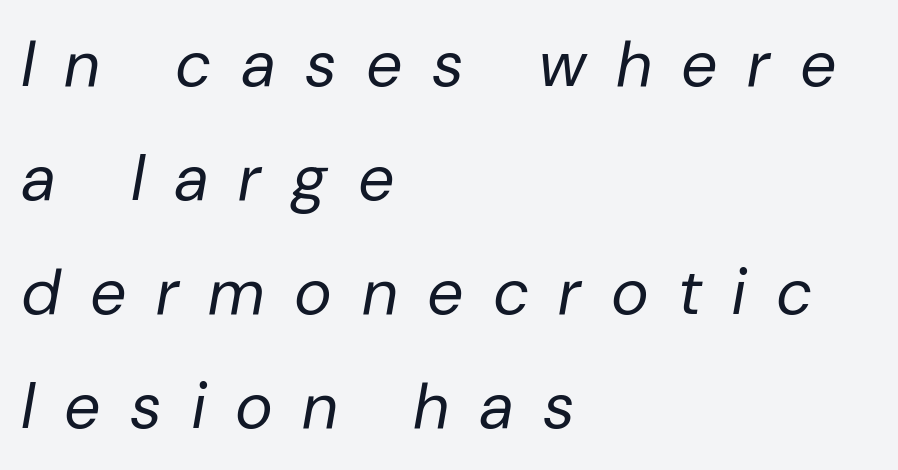
{"italic": "yes", "lean": "right", "slant_degrees": 10, "bold": "no", "weight": "regular", "width": "normal", "stroke_contrast": "low", "x_height": "medium", "monospaced": "no", "underline": "no", "align": "left", "line_spacing_ratio": 1.78, "letter_spacing": "wide", "letter_spacing_em": 0.49, "glyph_px": 64}
